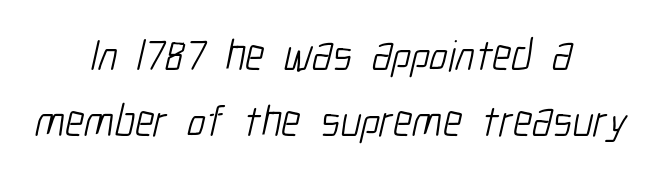
The image shows 44 px light, condensed sans-serif type; set centered, normal line spacing (1.5x), normal letter spacing, not underlined; low stroke contrast and a medium x-height.
